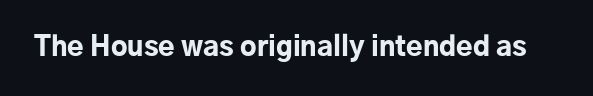
What stands out about the letter spacing? Nothing — it is the standard amount. No italicization has been applied; the sample stays upright. The gap between lines stays unmarked. Thick stems and heavy bowls — unmistakably bold.
